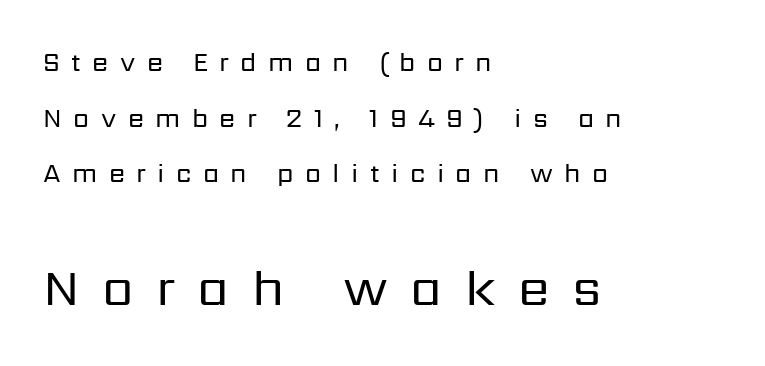
The image shows 51 px regular-weight sans-serif type, upright; set left-aligned, loose line spacing (2.14x), unusually wide letter spacing (+0.44 em), not underlined; the second (bottom) block is 1.96x larger; low stroke contrast and a medium x-height.
